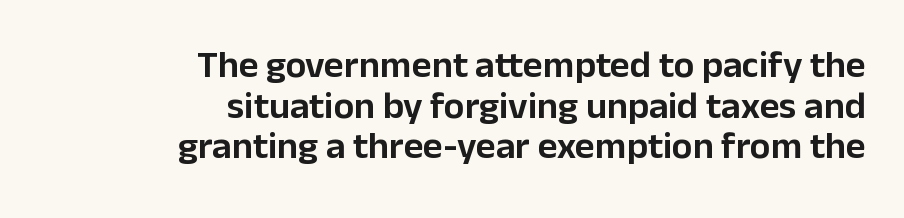
Q: Is the text italic (slanted)? A: No, it is upright.
Q: Is the typeface a serif or a sans-serif typeface? A: Sans-serif.
Q: Is the text underlined? A: No.
Q: How is the paragraph aligned? A: Right-aligned.
Q: Is the spacing between letters normal or unusually wide? A: Normal.
Q: Is the spacing between lines tight, normal or loose? A: Tight.
Q: Width (condensed, normal, or wide)? A: Normal.
Q: Stroke contrast? A: Low.
Q: x-height? A: Medium.
Q: Monospaced? A: No.
